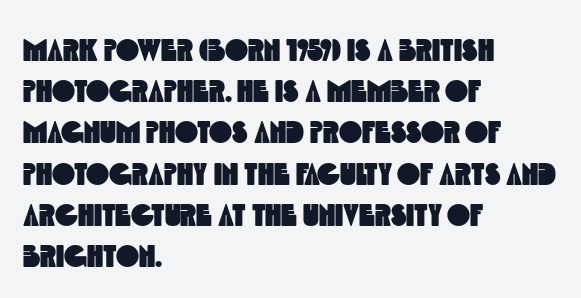
{"serif": "no", "width": "condensed", "x_height": "large", "monospaced": "no", "underline": "no", "align": "left", "line_spacing": "normal", "line_spacing_ratio": 1.33, "letter_spacing": "normal", "letter_spacing_em": 0.0, "glyph_px": 31}
